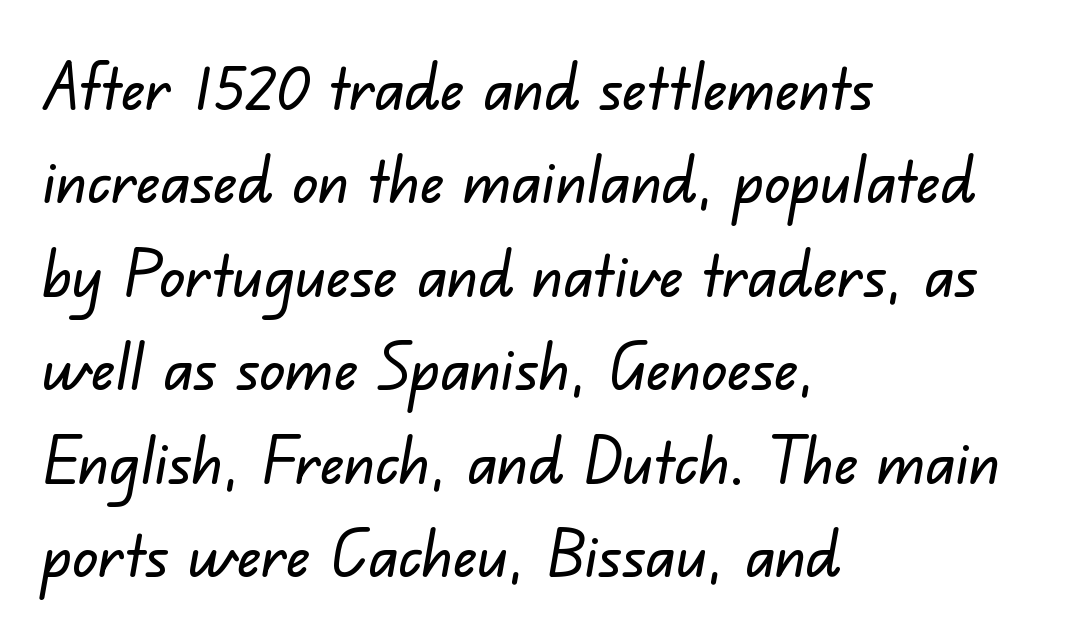
The text was rendered using a sans face with plain stroke endings. Letter spacing: default. Looks like regular typesetting: each glyph gets only the width it needs. Each line starts at the same left margin while the right side varies. The passage shown stacks its lines at a standard gap. Decoration check: the copy has no underline.
